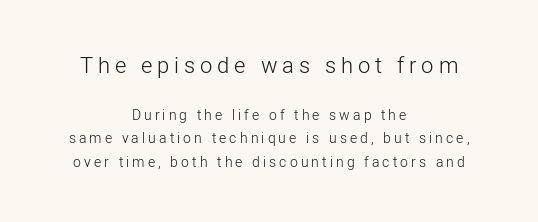
The strokes are not fattened; the text isn't bold. Size contrast runs from large at the top to small at the bottom. Posture: upright roman. Is there much room between lines? A standard amount, neither cramped nor airy. The type is letterspaced generously, with wide tracking. Short and long lines alike share a common midpoint.
